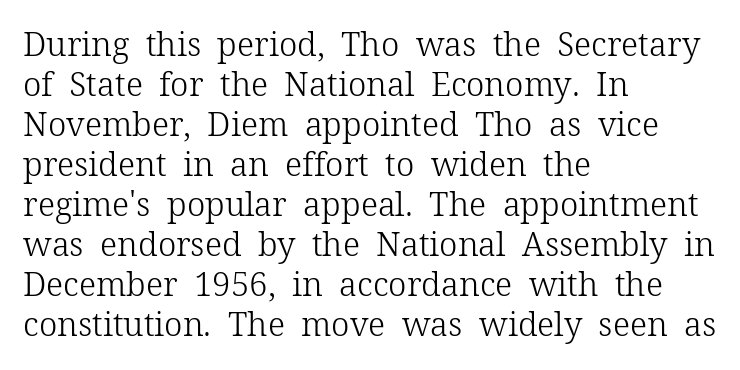
Q: Is the text bold? A: No.
Q: Is the text italic (slanted)? A: No, it is upright.
Q: Is the typeface a serif or a sans-serif typeface? A: Serif.
Q: Is the text underlined? A: No.
Q: How is the paragraph aligned? A: Left-aligned.
Q: Is the spacing between letters normal or unusually wide? A: Normal.
Q: Width (condensed, normal, or wide)? A: Normal.
Q: Stroke contrast? A: Low.
Q: x-height? A: Medium.
Q: Monospaced? A: No.
